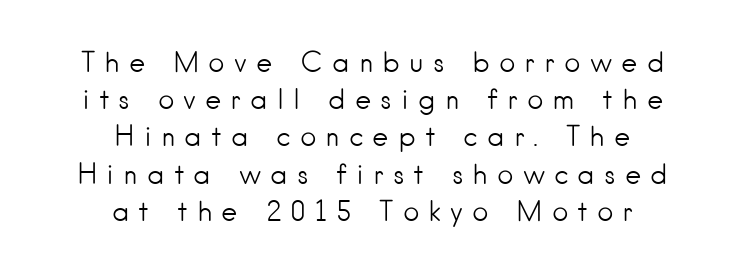
These lines were composed using upright roman letters. Notice how the passage keeps no hard edge, just a central spine. The letters advance in unequal steps, a hallmark of proportional type. Glance below the letters and you will spot only blank space. The weight would be labelled regular, book, light, or lighter still. The lines sit at an ordinary, default distance from one another.
